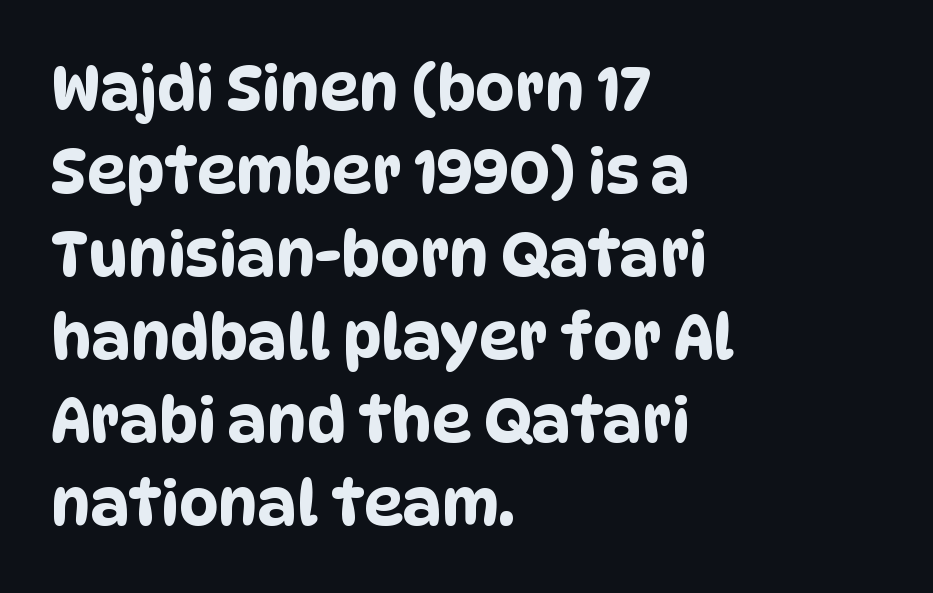
Q: Is the typeface a serif or a sans-serif typeface? A: Sans-serif.
Q: Is the text underlined? A: No.
Q: How is the paragraph aligned? A: Left-aligned.
Q: Is the spacing between letters normal or unusually wide? A: Normal.
Q: Is the spacing between lines tight, normal or loose? A: Normal.
Q: Width (condensed, normal, or wide)? A: Condensed.
Q: Stroke contrast? A: Low.
Q: x-height? A: Large.
Q: Monospaced? A: No.
